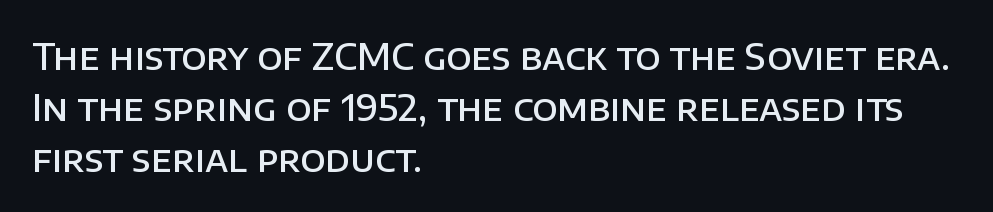
Q: Is the text bold? A: Semi-bold.
Q: Is the text italic (slanted)? A: No, it is upright.
Q: Is the typeface a serif or a sans-serif typeface? A: Sans-serif.
Q: Is the text underlined? A: No.
Q: How is the paragraph aligned? A: Left-aligned.
Q: Is the spacing between letters normal or unusually wide? A: Normal.
Q: Is the spacing between lines tight, normal or loose? A: Normal.
Q: Width (condensed, normal, or wide)? A: Normal.
Q: Stroke contrast? A: Low.
Q: x-height? A: Large.
Q: Monospaced? A: No.
